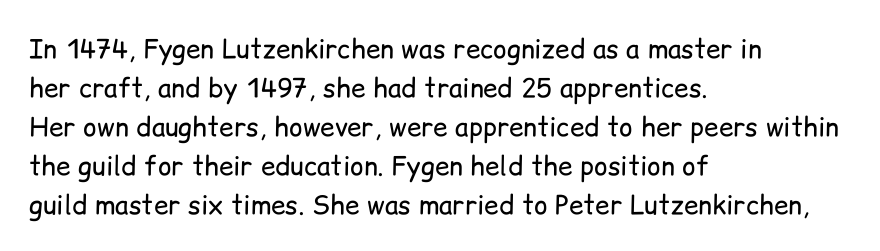
Each new line begins a customary step beneath the previous one. Students, note that the glyphs here touch the page at normal intervals. Letters rest on an invisible, unmarked baseline. Posture: upright roman.
